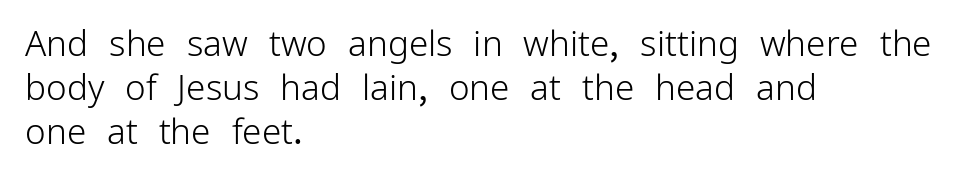
Unmarked baselines from the first word to the last. Is the type heavy? It reads as light-to-regular instead. This sample has the flowing, uneven cadence of proportional lettering. Students, observe: this is what conventionally led text looks like. Each line starts at the same left margin while the right side varies. I'd call this a sans setting — the letters go barefoot.
